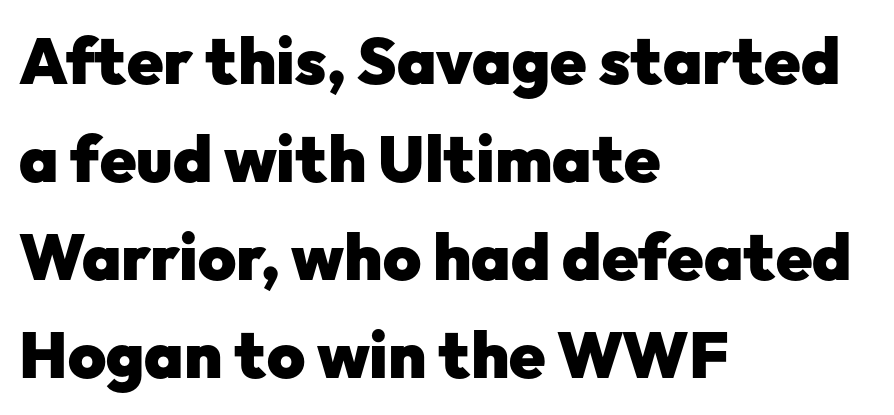
The image shows 65 px heavy sans-serif type, upright; set left-aligned, normal line spacing (1.51x), normal letter spacing, not underlined; low stroke contrast and a medium x-height.
